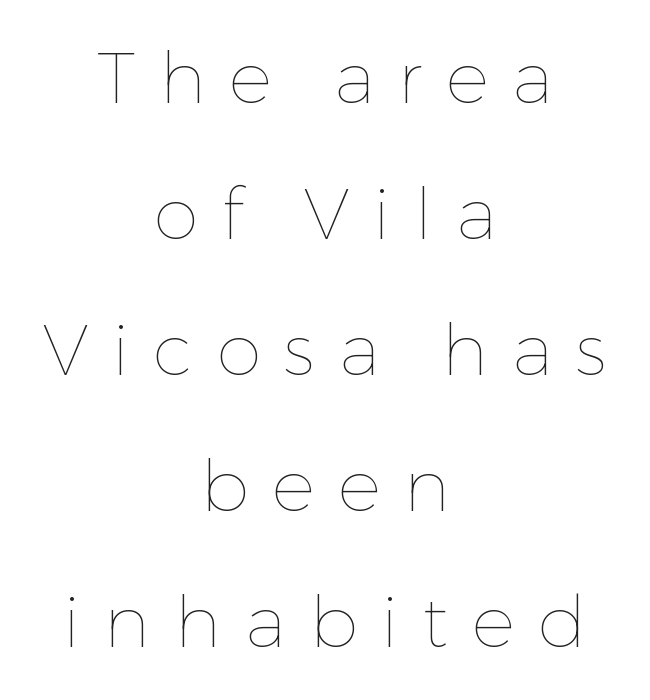
No heavy texture on the line: the type isn't bold. Proportional: the letters do not fall into vertical columns. The whitespace from short lines is split evenly between both sides. No italicization has been applied; the sample stays upright.
